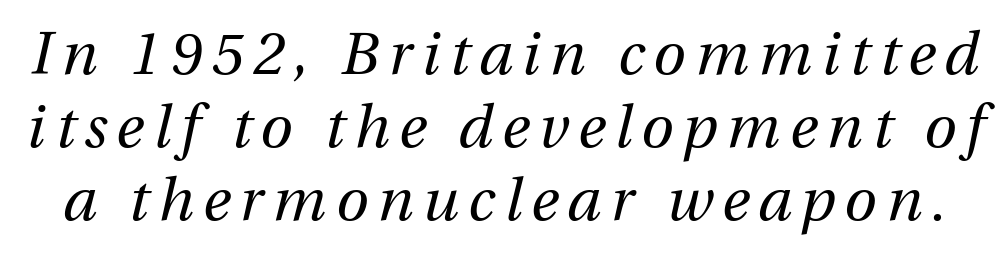
The image shows 59 px regular-weight type, italic (leaning right); set line spacing 1.24x, not underlined; medium stroke contrast and a medium x-height.
